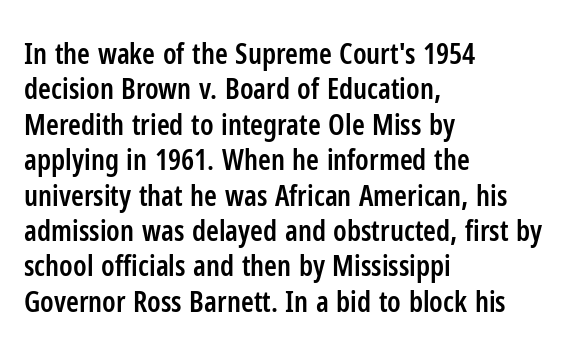
These lines stack with their left ends in a neat column. Words appear dense and cohesive because spacing is normal. Beneath every word, the page is bare. Ascenders rise straight up at ninety degrees.
